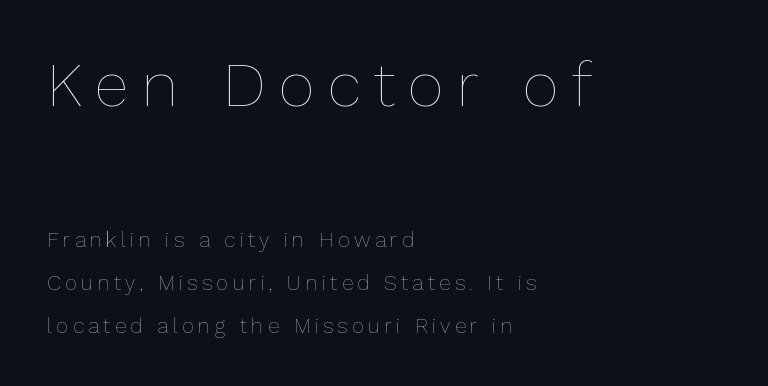
Q: Is the text bold? A: No.
Q: Is the text italic (slanted)? A: No, it is upright.
Q: Is the text underlined? A: No.
Q: How is the paragraph aligned? A: Left-aligned.
Q: Is the spacing between letters normal or unusually wide? A: Unusually wide.
Q: Is the spacing between lines tight, normal or loose? A: Loose.
Q: Which block of text is set in a larger size, the first (top) or the second (bottom)? A: The first (top) one.
Q: Width (condensed, normal, or wide)? A: Normal.
Q: Stroke contrast? A: Low.
Q: x-height? A: Medium.
Q: Monospaced? A: No.
